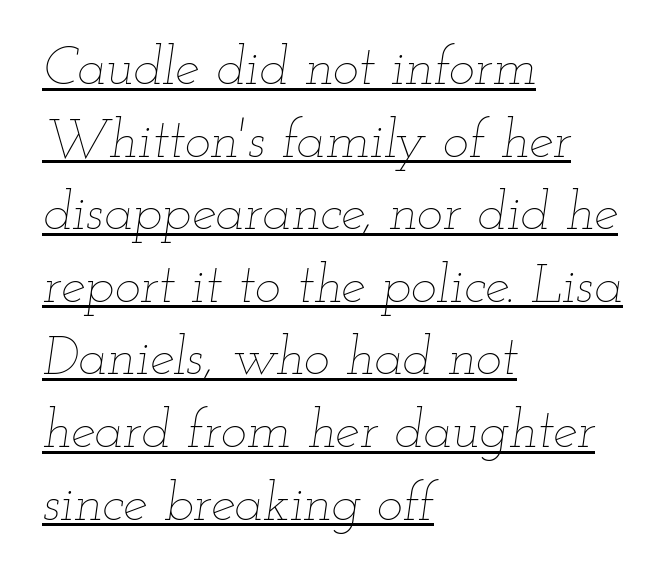
Students, note that the glyphs here touch the page at normal intervals. Caption: face not bold, strokes unweighted. Designer's note — italics engaged. A classic flush-left, rag-right setting is used for this passage. Here the designer chose a conventional face with non-uniform glyph widths.
